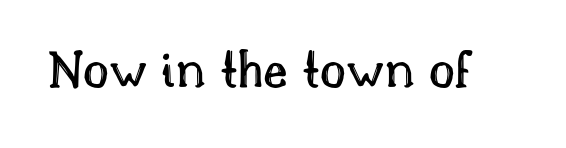
{"italic": "no", "width": "normal", "x_height": "small", "monospaced": "no", "underline": "no", "letter_spacing": "normal", "letter_spacing_em": 0.0, "glyph_px": 56}
